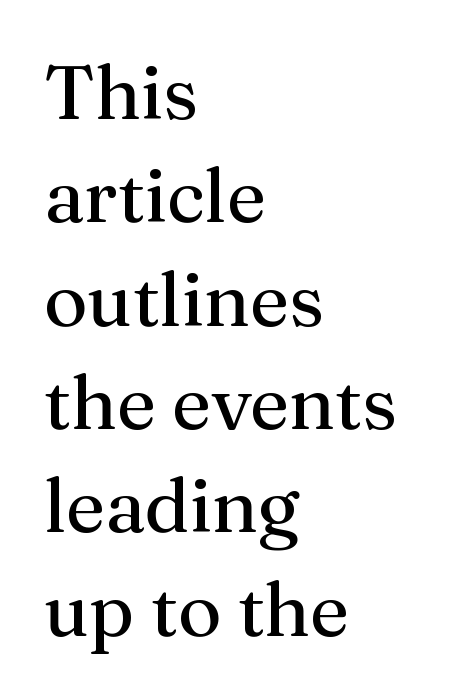
Q: Is the text bold? A: No.
Q: Is the text italic (slanted)? A: No, it is upright.
Q: Is the typeface a serif or a sans-serif typeface? A: Serif.
Q: Is the text underlined? A: No.
Q: How is the paragraph aligned? A: Left-aligned.
Q: Is the spacing between letters normal or unusually wide? A: Normal.
Q: Is the spacing between lines tight, normal or loose? A: Normal.
Q: Width (condensed, normal, or wide)? A: Normal.
Q: Stroke contrast? A: Medium.
Q: x-height? A: Medium.
Q: Monospaced? A: No.
